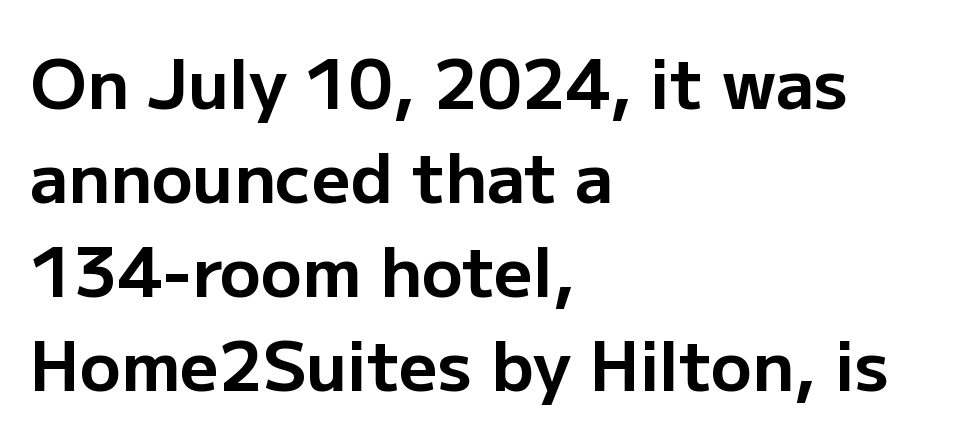
Q: Is the text bold? A: Yes.
Q: Is the text italic (slanted)? A: No, it is upright.
Q: Is the typeface a serif or a sans-serif typeface? A: Sans-serif.
Q: Is the text underlined? A: No.
Q: How is the paragraph aligned? A: Left-aligned.
Q: Is the spacing between letters normal or unusually wide? A: Normal.
Q: Is the spacing between lines tight, normal or loose? A: Normal.
Q: Width (condensed, normal, or wide)? A: Normal.
Q: Stroke contrast? A: Low.
Q: x-height? A: Medium.
Q: Monospaced? A: No.
